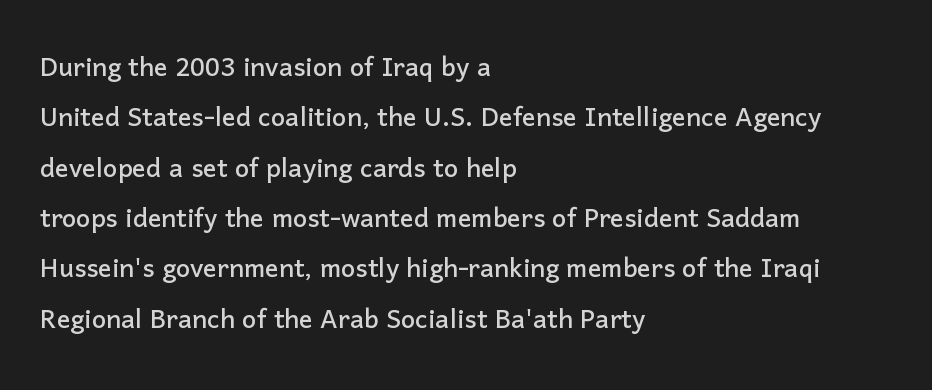
{"serif": "no", "italic": "no", "width": "normal", "stroke_contrast": "low", "x_height": "medium", "monospaced": "no", "underline": "no", "align": "left", "line_spacing": "normal", "line_spacing_ratio": 1.48, "letter_spacing": "normal", "letter_spacing_em": 0.0, "glyph_px": 34}
